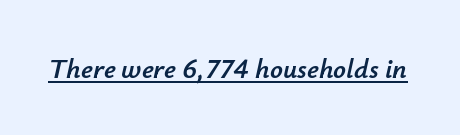
Compared with ordinary roman type, these characters are visibly tilted. This sample has the flowing, uneven cadence of proportional lettering. Like a heading marked for emphasis, these lines bear an underscore. What stands out about the letter spacing? Nothing — it is the standard amount.
